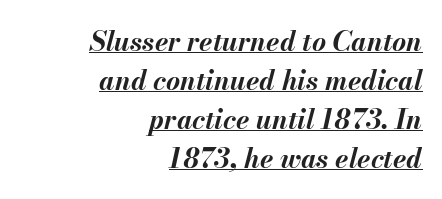
Q: Is the text bold? A: Yes.
Q: Is the text italic (slanted)? A: Yes, it leans right by about 13 degrees.
Q: Is the text underlined? A: Yes.
Q: How is the paragraph aligned? A: Right-aligned.
Q: Is the spacing between letters normal or unusually wide? A: Normal.
Q: Is the spacing between lines tight, normal or loose? A: Normal.
